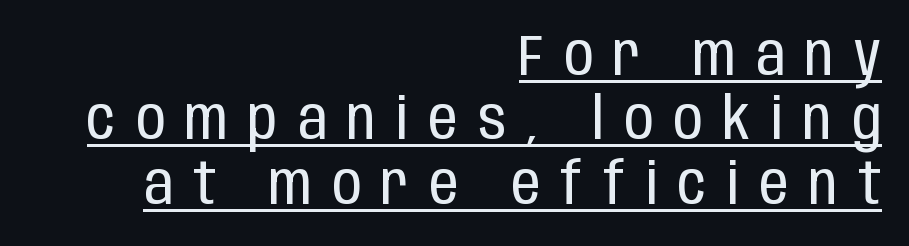
{"serif": "no", "italic": "no", "bold": "no", "weight": "regular", "width": "condensed", "stroke_contrast": "low", "x_height": "large", "monospaced": "no", "underline": "yes", "align": "right", "line_spacing": "tight", "line_spacing_ratio": 1.11, "letter_spacing": "wide", "letter_spacing_em": 0.35, "glyph_px": 58}
